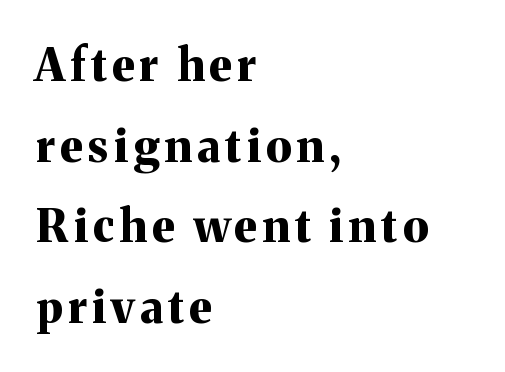
The image shows 45 px bold serif type, upright; set left-aligned, line spacing 1.79x, not underlined; medium stroke contrast and a medium x-height.
